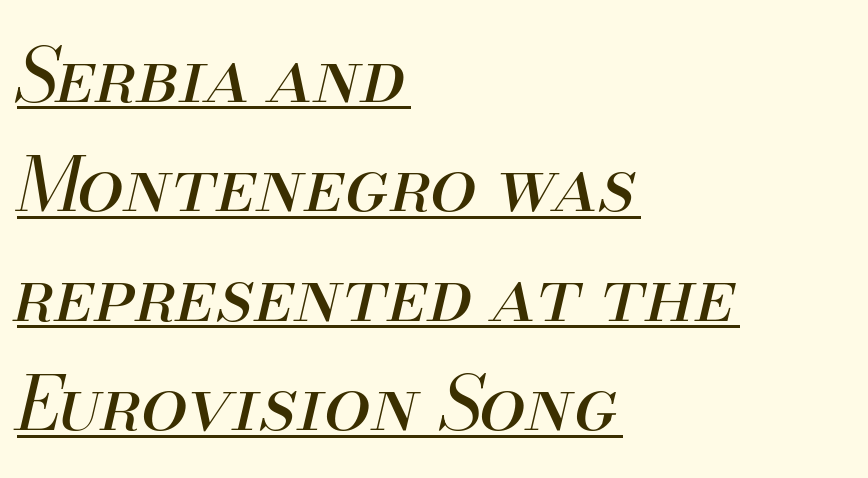
Q: Is the text bold? A: No.
Q: Is the text italic (slanted)? A: Yes, it leans right by about 13 degrees.
Q: Is the text underlined? A: Yes.
Q: How is the paragraph aligned? A: Left-aligned.
Q: Is the spacing between letters normal or unusually wide? A: Normal.
Q: Is the spacing between lines tight, normal or loose? A: Normal.
Q: Width (condensed, normal, or wide)? A: Normal.
Q: Stroke contrast? A: Medium.
Q: x-height? A: Small.
Q: Monospaced? A: No.
